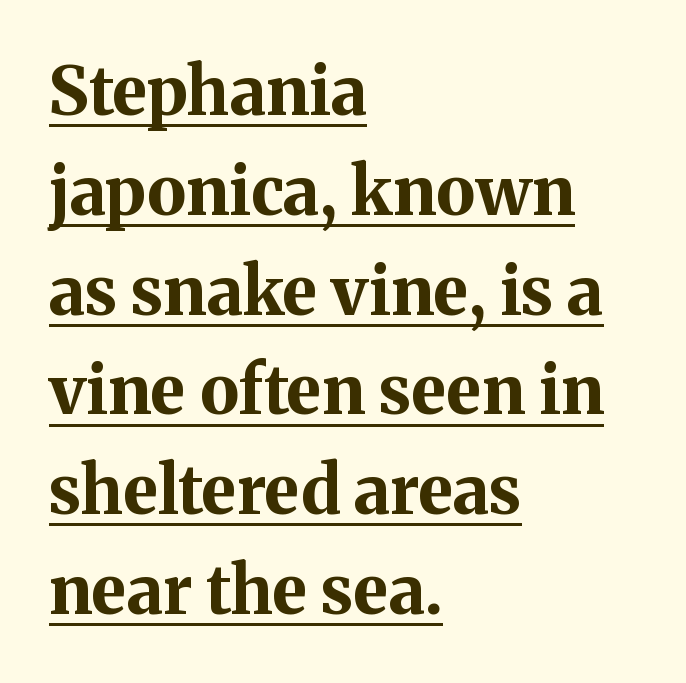
{"serif": "yes", "italic": "no", "bold": "yes", "weight": "bold", "width": "normal", "stroke_contrast": "medium", "x_height": "medium", "monospaced": "no", "underline": "yes", "align": "left", "line_spacing": "normal", "line_spacing_ratio": 1.49, "letter_spacing": "normal", "letter_spacing_em": 0.0, "glyph_px": 67}
